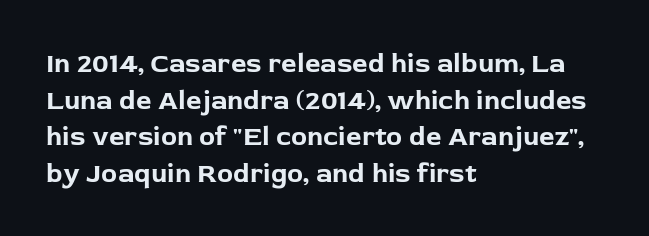
The image shows 27 px bold type, upright; set left-aligned, normal line spacing (1.36x), normal letter spacing, not underlined.
